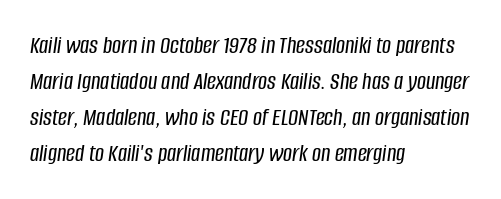
{"italic": "yes", "lean": "right", "slant_degrees": 8, "underline": "no", "align": "left", "line_spacing": "normal", "line_spacing_ratio": 1.44, "letter_spacing": "normal", "letter_spacing_em": 0.0, "glyph_px": 25}
